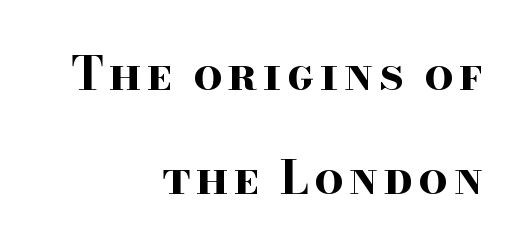
The image shows 46 px bold, wide serif type, upright; set right-aligned, loose line spacing (2.26x), not underlined; high stroke contrast and a small x-height.
